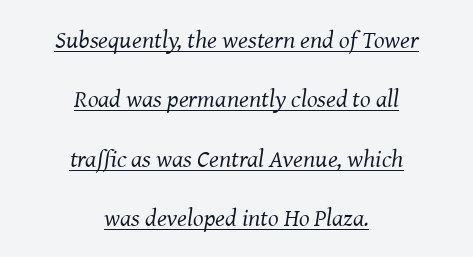
{"italic": "yes", "lean": "right", "slant_degrees": 8, "bold": "no", "underline": "yes", "align": "center", "line_spacing": "loose", "line_spacing_ratio": 2.38, "letter_spacing": "normal", "letter_spacing_em": 0.0, "glyph_px": 25}
